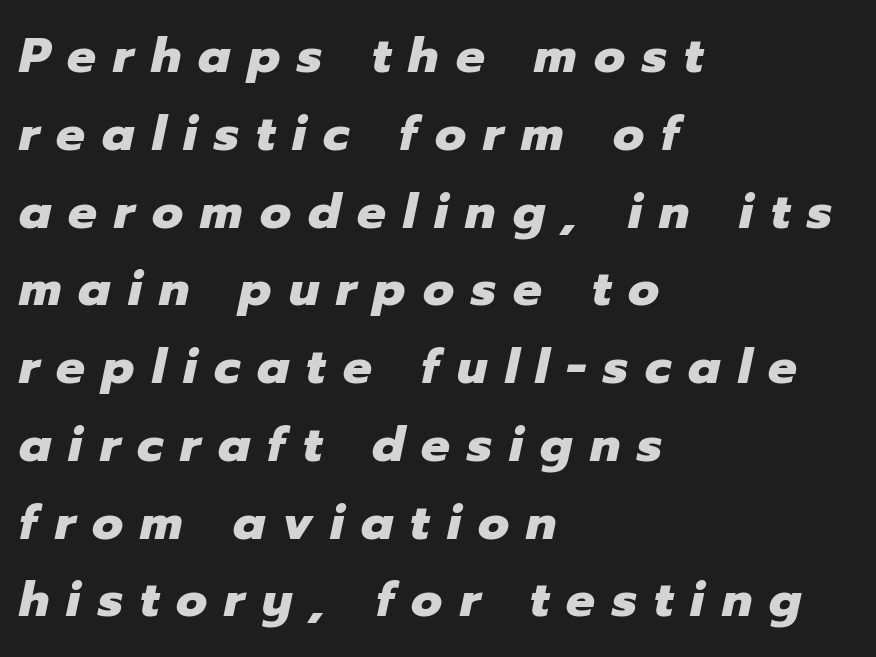
The image shows 48 px heavy type, italic (leaning right); set left-aligned, normal line spacing (1.62x), unusually wide letter spacing (+0.36 em), not underlined; low stroke contrast and a medium x-height.
